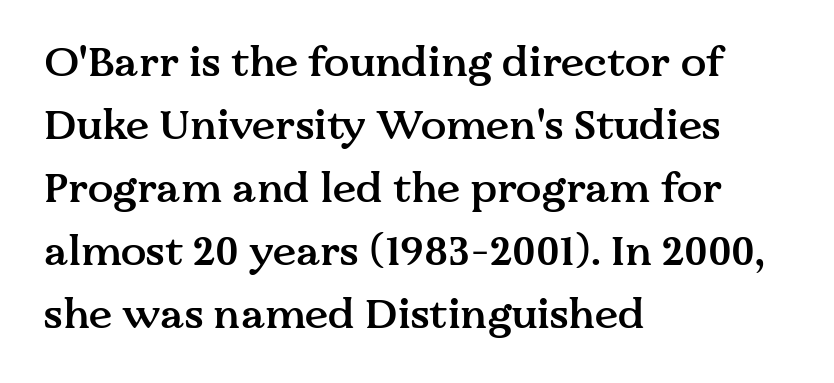
The image shows 42 px semibold serif type, upright; set left-aligned, normal line spacing (1.5x), normal letter spacing, not underlined; medium stroke contrast and a medium x-height.
